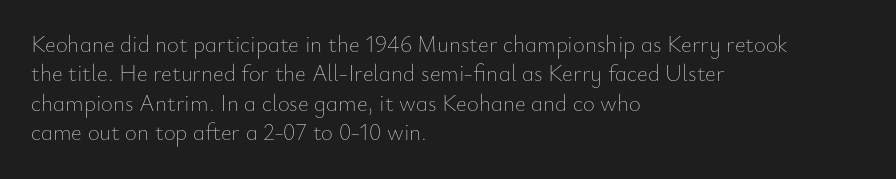
The image shows 23 px text type, upright; set left-aligned, normal line spacing (1.28x), normal letter spacing, not underlined.
